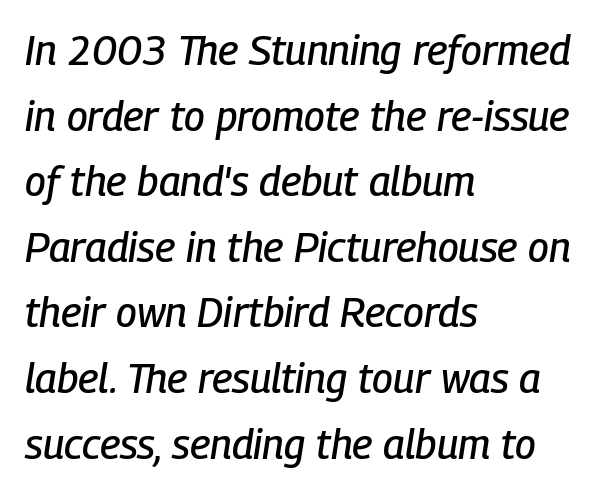
The image shows 41 px condensed type, italic (leaning right); set left-aligned, normal line spacing (1.6x), normal letter spacing, not underlined; low stroke contrast and a medium x-height.
